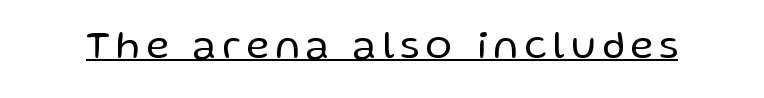
Q: Is the text bold? A: No.
Q: Is the text italic (slanted)? A: No, it is upright.
Q: Is the typeface a serif or a sans-serif typeface? A: Sans-serif.
Q: Is the text underlined? A: Yes.
Q: Width (condensed, normal, or wide)? A: Normal.
Q: Stroke contrast? A: Low.
Q: x-height? A: Medium.
Q: Monospaced? A: No.
